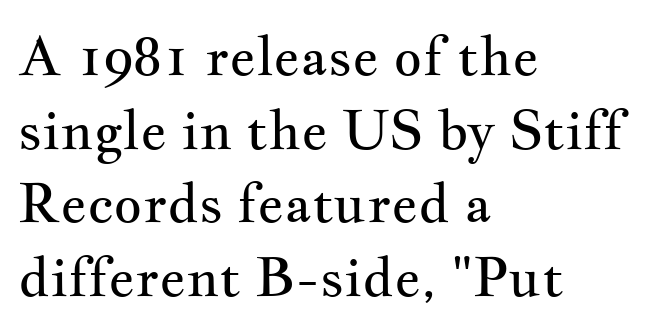
The image shows 55 px regular-weight, wide serif type, upright; set left-aligned, normal line spacing (1.34x), normal letter spacing, not underlined; medium stroke contrast and a small x-height.
